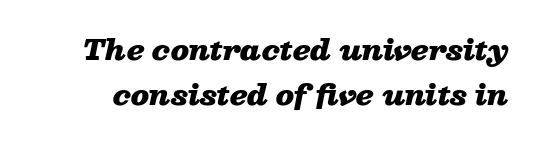
One glance says typical: line gaps are just what's usual. The line texture is even and compact thanks to regular tracking. Quick note: underline off. Heavy, bold letterforms. The lettering tilts uniformly, giving the passage an italic look.
